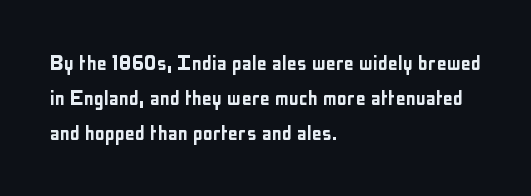
Q: Is the text italic (slanted)? A: No, it is upright.
Q: Is the text underlined? A: No.
Q: How is the paragraph aligned? A: Left-aligned.
Q: Is the spacing between letters normal or unusually wide? A: Normal.
Q: Is the spacing between lines tight, normal or loose? A: Normal.
